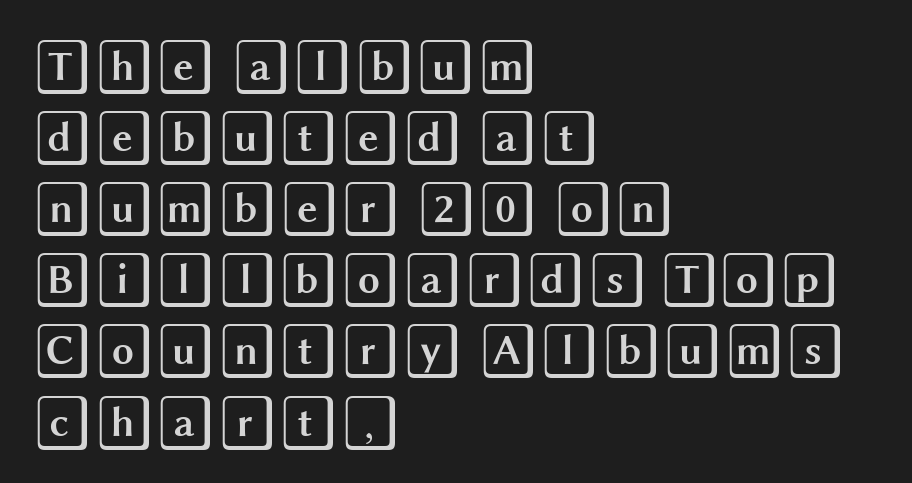
Q: Is the text italic (slanted)? A: No, it is upright.
Q: Is the text underlined? A: No.
Q: How is the paragraph aligned? A: Left-aligned.
Q: Is the spacing between letters normal or unusually wide? A: Normal.
Q: Is the spacing between lines tight, normal or loose? A: Normal.
Q: Width (condensed, normal, or wide)? A: Wide.
Q: x-height? A: Large.
